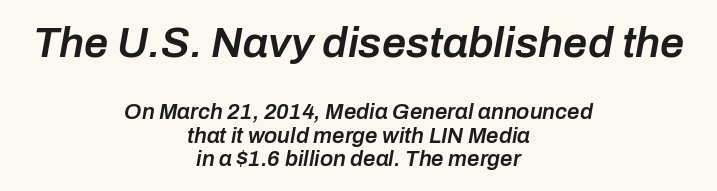
The image shows 43 px semibold type, italic (leaning right); set centered, tight line spacing (1.07x), normal letter spacing, not underlined; the first (top) block is 1.95x larger; low stroke contrast and a medium x-height.
